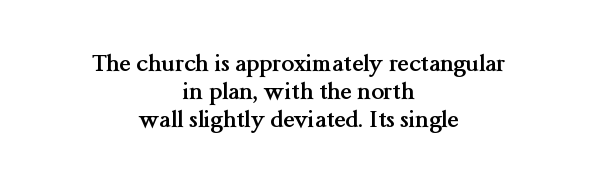
Q: Is the text bold? A: Yes.
Q: Is the text italic (slanted)? A: No, it is upright.
Q: Is the text underlined? A: No.
Q: How is the paragraph aligned? A: Centered.
Q: Is the spacing between letters normal or unusually wide? A: Normal.
